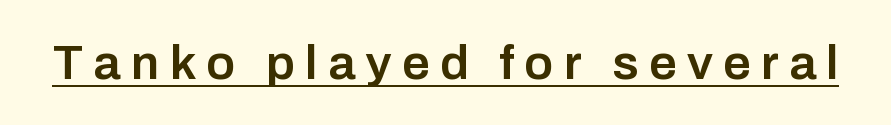
Varying glyph widths throughout — classic text-font behaviour. Note: no serifs on the glyphs. Bold? Not quite — semibold, heavier than regular but stopping short. Decoration check: the copy is underlined. Words appear elongated and porous because spacing is wide. Do the letters lean? They stand straight.
